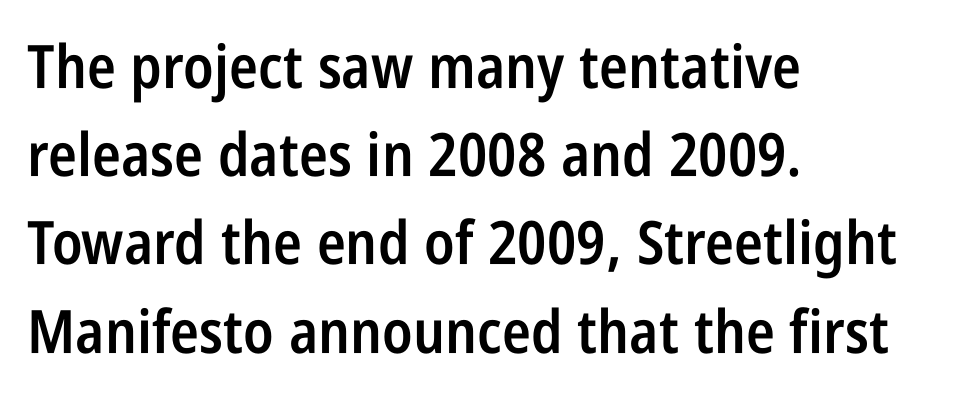
Q: Is the text bold? A: Semi-bold.
Q: Is the text italic (slanted)? A: No, it is upright.
Q: Is the typeface a serif or a sans-serif typeface? A: Sans-serif.
Q: Is the text underlined? A: No.
Q: How is the paragraph aligned? A: Left-aligned.
Q: Is the spacing between letters normal or unusually wide? A: Normal.
Q: Is the spacing between lines tight, normal or loose? A: Normal.
Q: Width (condensed, normal, or wide)? A: Condensed.
Q: Stroke contrast? A: Low.
Q: x-height? A: Large.
Q: Monospaced? A: No.
